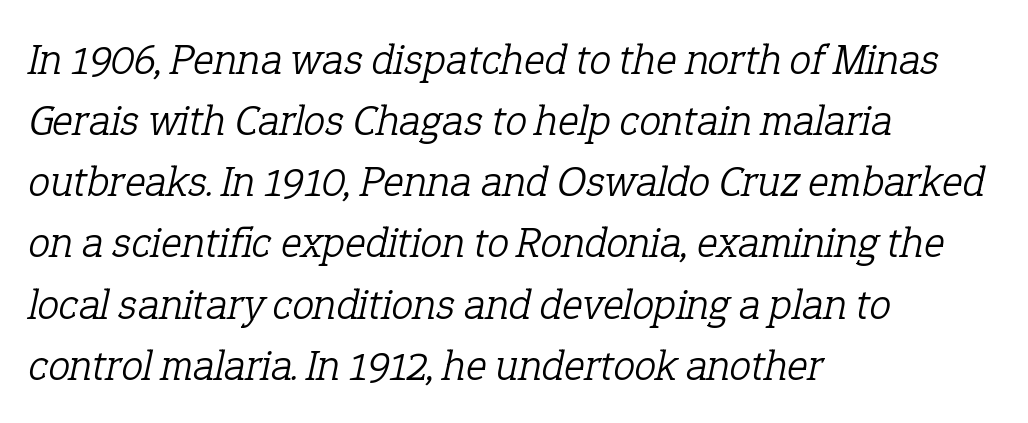
Q: Is the text bold? A: No.
Q: Is the text italic (slanted)? A: Yes, it leans right by about 12 degrees.
Q: Is the typeface a serif or a sans-serif typeface? A: Serif.
Q: Is the text underlined? A: No.
Q: How is the paragraph aligned? A: Left-aligned.
Q: Is the spacing between letters normal or unusually wide? A: Normal.
Q: Is the spacing between lines tight, normal or loose? A: Normal.
Q: Width (condensed, normal, or wide)? A: Normal.
Q: Stroke contrast? A: Low.
Q: x-height? A: Medium.
Q: Monospaced? A: No.
